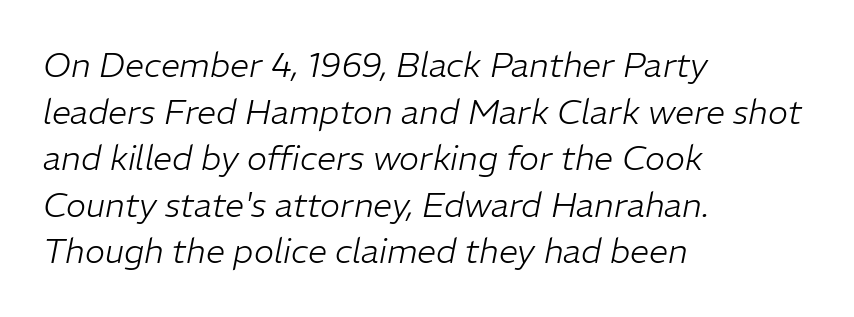
Each word holds together tightly as a unit, with standard inter-letter gaps. This rendering uses left alignment, leaving the right contour irregular. The weight tops out at a normal text grade. Each letter keeps its own natural width here, so spacing adapts to shape. The space beneath each line is pristine and unruled.
